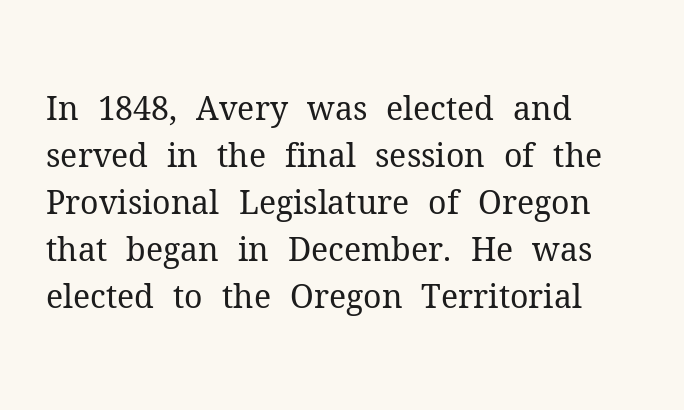
Q: Is the text bold? A: No.
Q: Is the text italic (slanted)? A: No, it is upright.
Q: Is the typeface a serif or a sans-serif typeface? A: Serif.
Q: Is the text underlined? A: No.
Q: How is the paragraph aligned? A: Left-aligned.
Q: Is the spacing between letters normal or unusually wide? A: Normal.
Q: Is the spacing between lines tight, normal or loose? A: Normal.
Q: Width (condensed, normal, or wide)? A: Normal.
Q: Stroke contrast? A: Medium.
Q: x-height? A: Medium.
Q: Monospaced? A: No.
